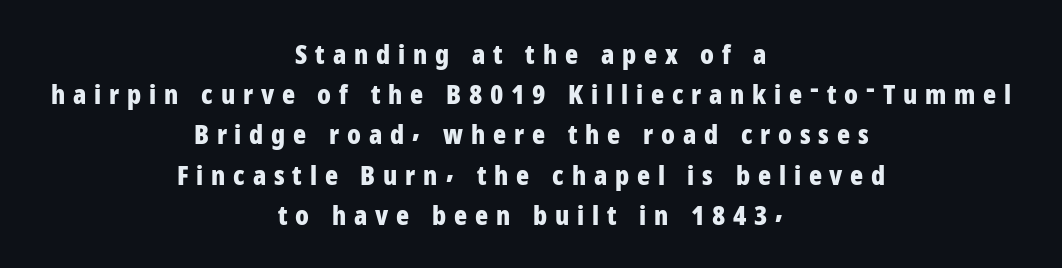
Q: Is the text bold? A: Yes.
Q: Is the text italic (slanted)? A: No, it is upright.
Q: Is the text underlined? A: No.
Q: How is the paragraph aligned? A: Centered.
Q: Is the spacing between letters normal or unusually wide? A: Unusually wide.
Q: Is the spacing between lines tight, normal or loose? A: Normal.
